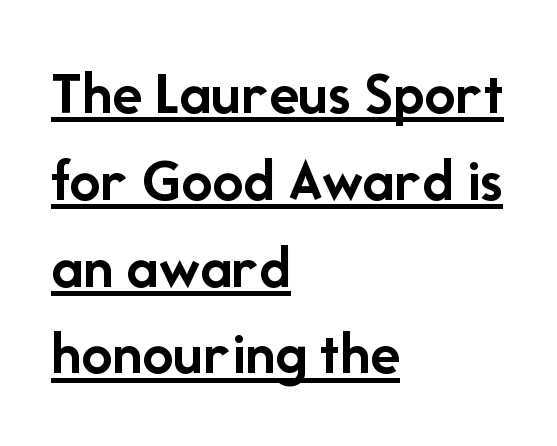
Q: Is the text bold? A: Yes.
Q: Is the text italic (slanted)? A: No, it is upright.
Q: Is the typeface a serif or a sans-serif typeface? A: Sans-serif.
Q: Is the text underlined? A: Yes.
Q: How is the paragraph aligned? A: Left-aligned.
Q: Is the spacing between letters normal or unusually wide? A: Normal.
Q: Is the spacing between lines tight, normal or loose? A: Normal.
Q: Width (condensed, normal, or wide)? A: Normal.
Q: Stroke contrast? A: Low.
Q: x-height? A: Medium.
Q: Monospaced? A: No.
